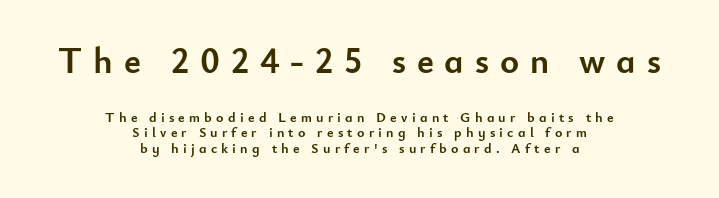
In terms of letterform style, serifs are entirely absent. The upper block of text is set noticeably larger than the block beneath it. Every character sits straight up, as roman type does. Loose tracking; the words dissolve into strings of separated letters. Spacing verdict: proportional, widths tailored to each character. Underlining? Definitely not there.
